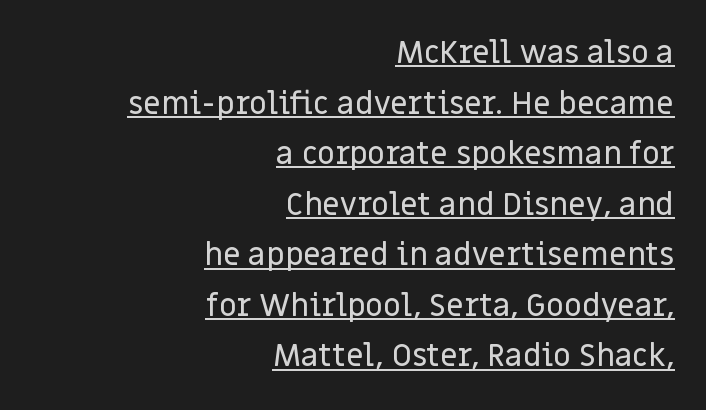
The image shows 31 px sans-serif type, upright; set right-aligned, normal line spacing (1.63x), normal letter spacing, underlined; low stroke contrast and a large x-height.
